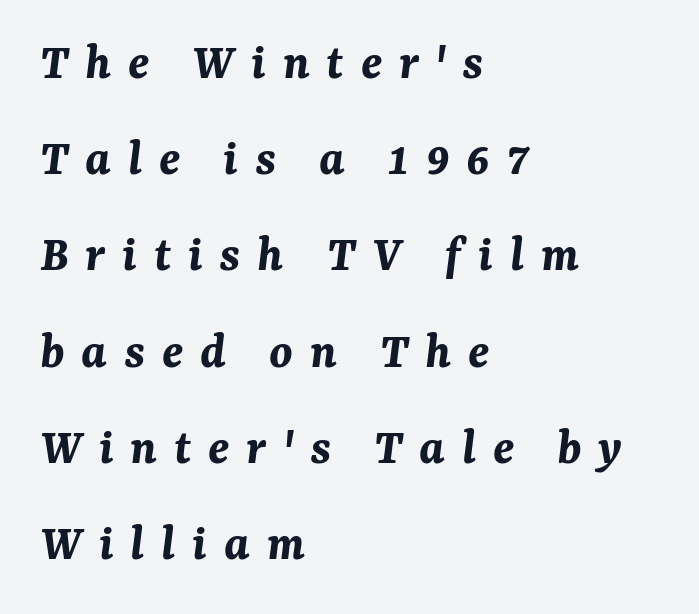
{"italic": "yes", "lean": "right", "slant_degrees": 7, "bold": "yes", "weight": "bold", "width": "normal", "stroke_contrast": "medium", "x_height": "medium", "monospaced": "no", "underline": "no", "align": "left", "line_spacing_ratio": 1.85, "letter_spacing": "wide", "letter_spacing_em": 0.32, "glyph_px": 52}
